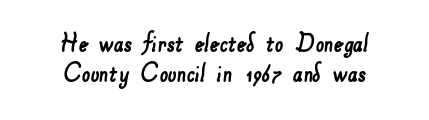
The image shows 30 px sans-serif type; set centered, tight line spacing (1.0x), normal letter spacing, not underlined; low stroke contrast and a small x-height.
